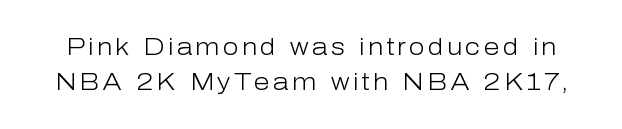
The image shows 23 px text type, upright; set normal line spacing (1.51x), not underlined.
